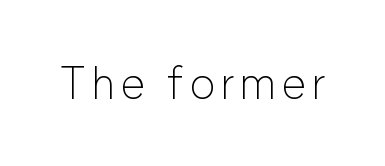
The face used here is proportionally spaced, like ordinary book or web type. Typographically, this falls in the sans-serif category. Any mark beneath the type? The region is blank. A quiet, ordinary-to-light weight characterises the typeface. Tall strokes in this sample are plumb rather than angled.
